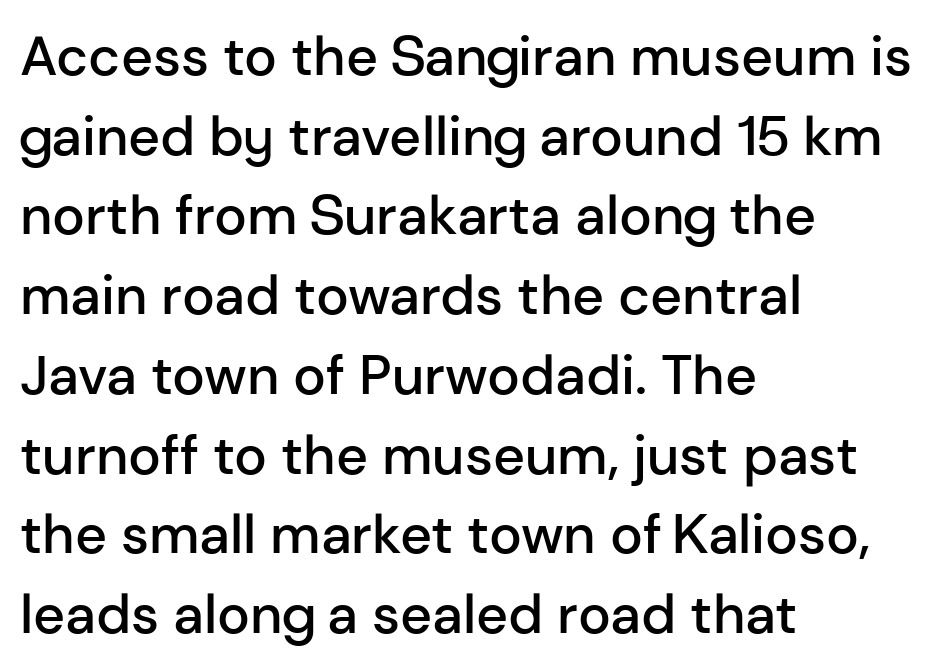
{"serif": "no", "italic": "no", "bold": "semi", "weight": "semibold", "width": "normal", "stroke_contrast": "low", "x_height": "medium", "monospaced": "no", "underline": "no", "align": "left", "line_spacing": "normal", "line_spacing_ratio": 1.45, "letter_spacing": "normal", "letter_spacing_em": 0.0, "glyph_px": 55}
